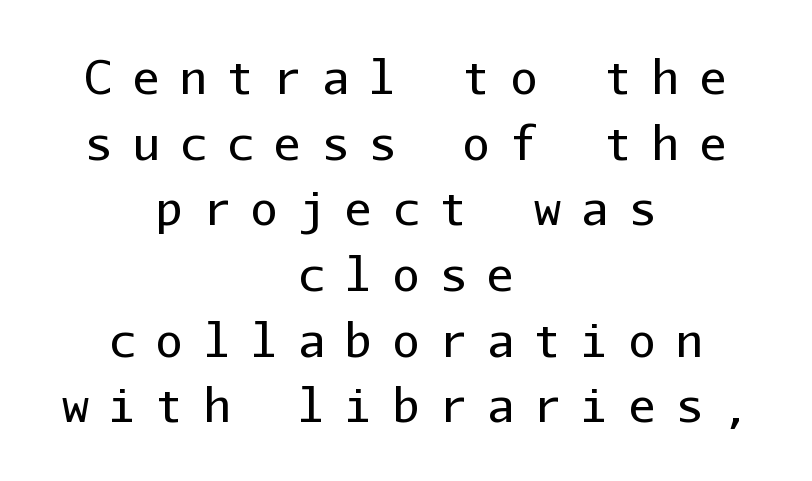
Q: Is the text bold? A: No.
Q: Is the text italic (slanted)? A: No, it is upright.
Q: Is the typeface a serif or a sans-serif typeface? A: Sans-serif.
Q: Is the text underlined? A: No.
Q: How is the paragraph aligned? A: Centered.
Q: Is the spacing between letters normal or unusually wide? A: Unusually wide.
Q: Is the spacing between lines tight, normal or loose? A: Normal.
Q: Width (condensed, normal, or wide)? A: Normal.
Q: Stroke contrast? A: Low.
Q: x-height? A: Medium.
Q: Monospaced? A: Yes.
